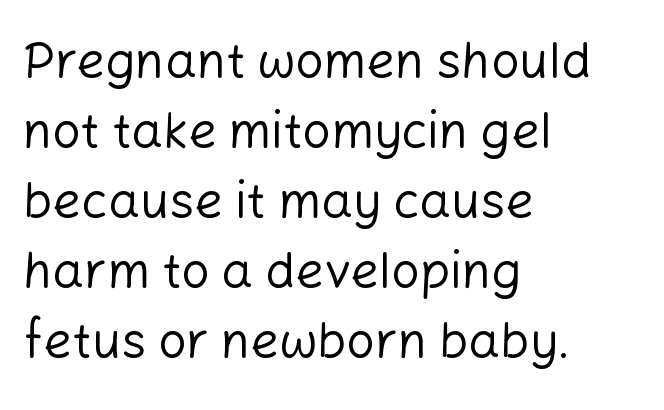
Serifs: no, the terminals of the letterforms are clean. Check the space under the baseline: it is left empty. Unbolded letterforms with no extra heft. Students, observe: this is what conventionally led text looks like. These lines are rendered in a variable-pitch font. A typesetter would call this zero additional tracking.
